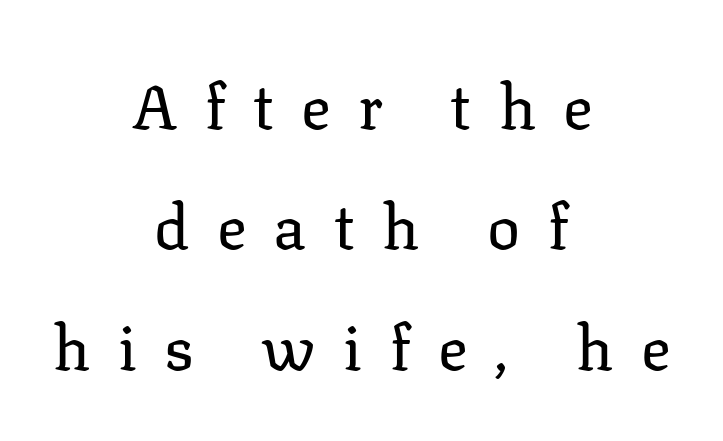
The space beneath each line is pristine and unruled. The rendering uses natural spacing where letterforms have individual widths. The block of text is sparse from top to bottom, with ample space between rows. The font's upright variant was chosen for this text. There is plenty of visible air inserted between adjacent glyphs.
